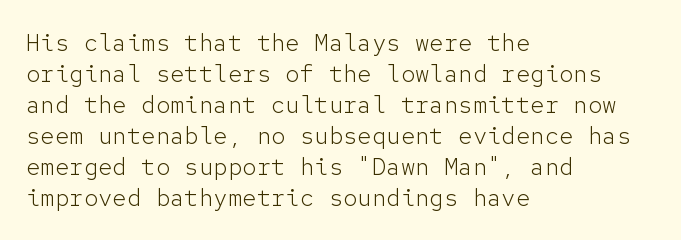
{"italic": "no", "bold": "no", "underline": "no", "align": "left", "line_spacing": "normal", "line_spacing_ratio": 1.29, "letter_spacing": "normal", "letter_spacing_em": 0.0, "glyph_px": 24}
